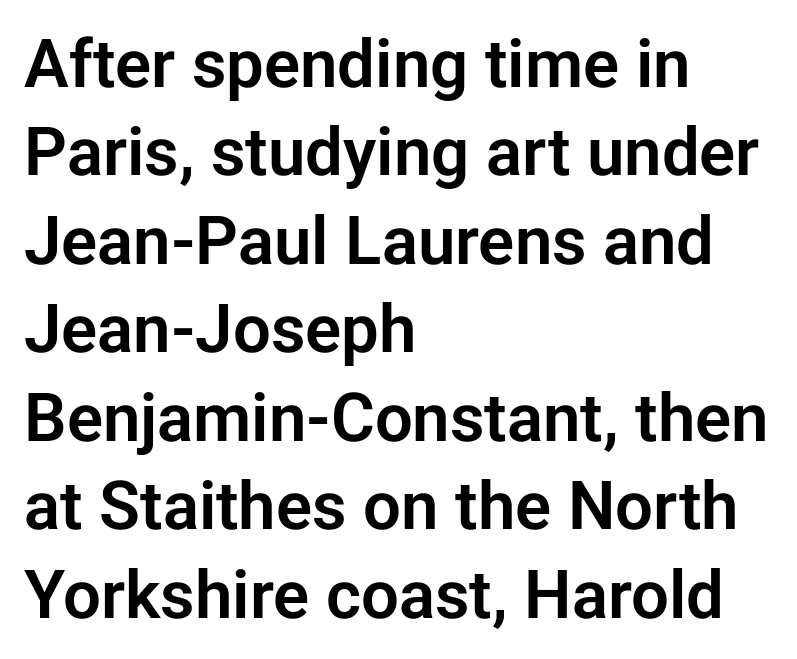
{"serif": "no", "italic": "no", "width": "normal", "stroke_contrast": "low", "x_height": "medium", "monospaced": "no", "underline": "no", "align": "left", "line_spacing": "normal", "line_spacing_ratio": 1.32, "letter_spacing": "normal", "letter_spacing_em": 0.0, "glyph_px": 67}
